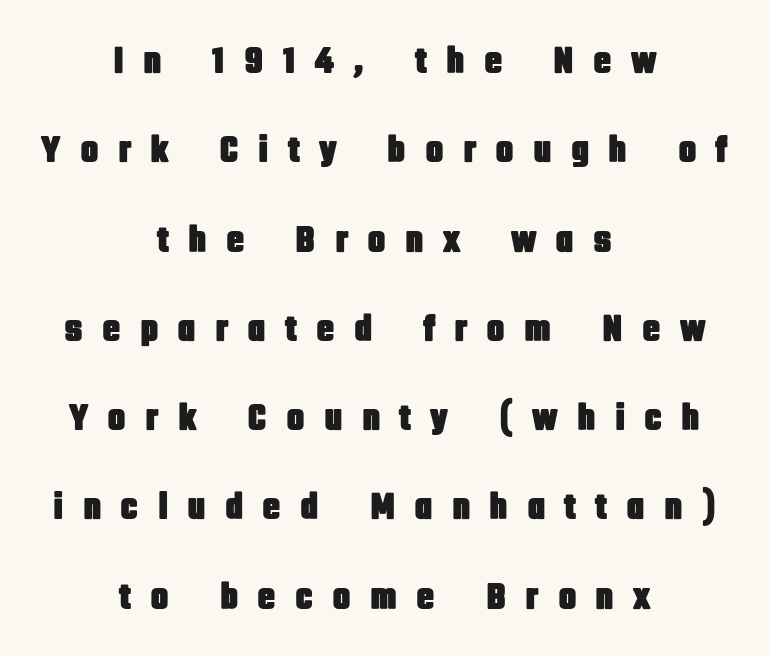
{"serif": "no", "italic": "no", "width": "condensed", "stroke_contrast": "low", "x_height": "large", "monospaced": "no", "underline": "no", "align": "center", "line_spacing": "loose", "line_spacing_ratio": 2.35, "letter_spacing": "wide", "letter_spacing_em": 0.5, "glyph_px": 38}
